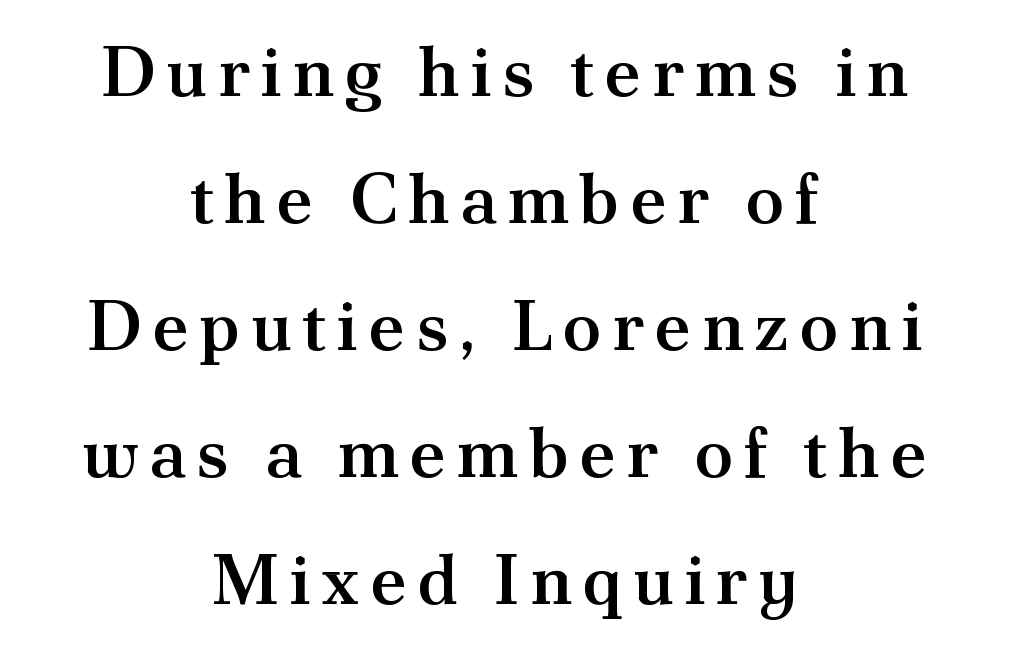
Q: Is the text bold? A: Semi-bold.
Q: Is the text italic (slanted)? A: No, it is upright.
Q: Is the typeface a serif or a sans-serif typeface? A: Serif.
Q: Is the text underlined? A: No.
Q: How is the paragraph aligned? A: Centered.
Q: Width (condensed, normal, or wide)? A: Normal.
Q: Stroke contrast? A: Medium.
Q: x-height? A: Small.
Q: Monospaced? A: No.
